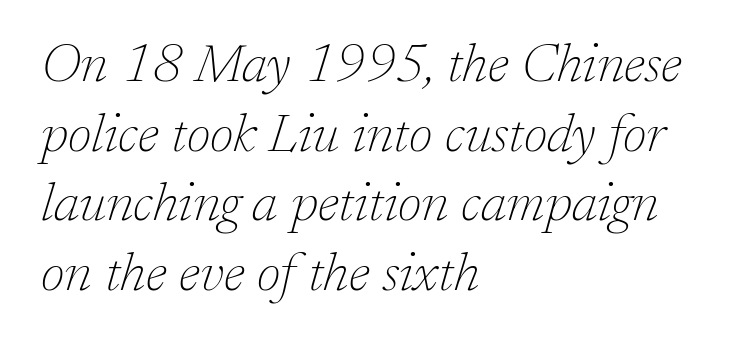
{"serif": "yes", "italic": "yes", "lean": "right", "slant_degrees": 17, "bold": "no", "weight": "thin", "width": "normal", "stroke_contrast": "low", "x_height": "medium", "monospaced": "no", "underline": "no", "align": "left", "line_spacing": "normal", "line_spacing_ratio": 1.29, "letter_spacing": "normal", "letter_spacing_em": 0.0, "glyph_px": 54}
